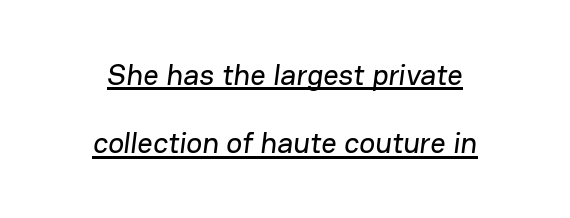
{"serif": "no", "width": "normal", "stroke_contrast": "low", "x_height": "medium", "monospaced": "no", "underline": "yes", "align": "center", "line_spacing": "loose", "line_spacing_ratio": 2.28, "letter_spacing": "normal", "letter_spacing_em": 0.0, "glyph_px": 30}
